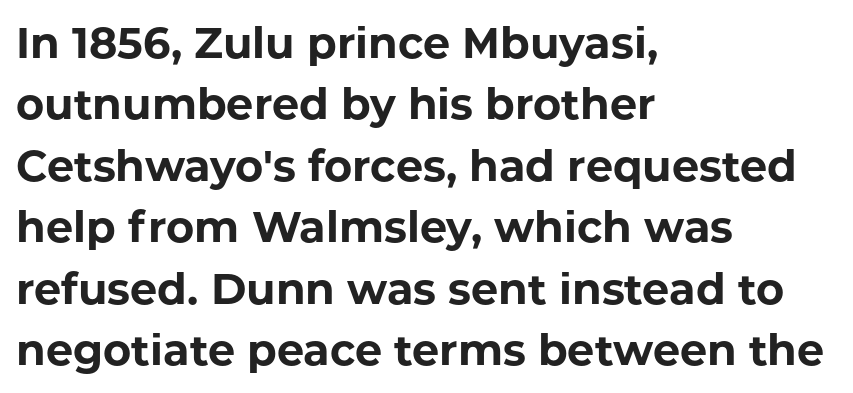
You can tell from the bare stems that sans-serif type was used. Descenders are the only things crossing below the line. A student would call this left alignment; a typographer would say flush left, rag right. Think of a printed novel: that variable character pitch is what you see here. Designer's note — italics off, roman on. Line spacing here is normal.
